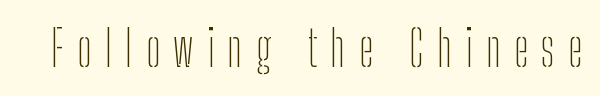
Italic? Not at all — the glyphs are vertical. Note: no serifs on the glyphs. Do the characters align in a grid? No, the font is proportional. Plain, unruled lines of type. A quiet, ordinary-to-light weight characterises the typeface. The letterforms stand isolated, each surrounded by extra space.
